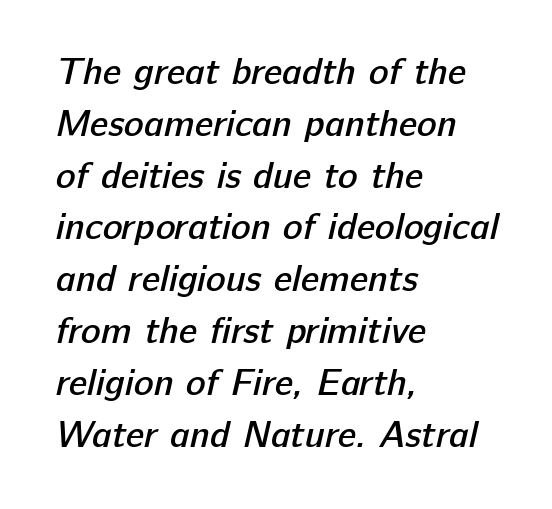
{"serif": "no", "bold": "semi", "weight": "semibold", "width": "normal", "stroke_contrast": "low", "x_height": "medium", "monospaced": "no", "underline": "no", "align": "left", "line_spacing": "normal", "line_spacing_ratio": 1.4, "letter_spacing": "normal", "letter_spacing_em": 0.0, "glyph_px": 37}
